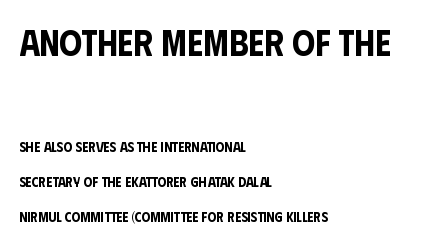
Unlike italic type, these characters show no tilt at all. Think of a printed novel: that variable character pitch is what you see here. Letters rest on an invisible, unmarked baseline. Layout note: lines flush left. This block would shrink considerably if given ordinary leading; it's expanded now.
